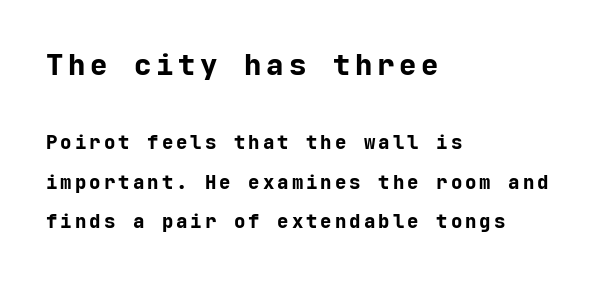
The image shows 29 px bold sans-serif type, upright, monospaced; set left-aligned, loose line spacing (2.09x), not underlined; the first (top) block is 1.53x larger; low stroke contrast and a medium x-height.
